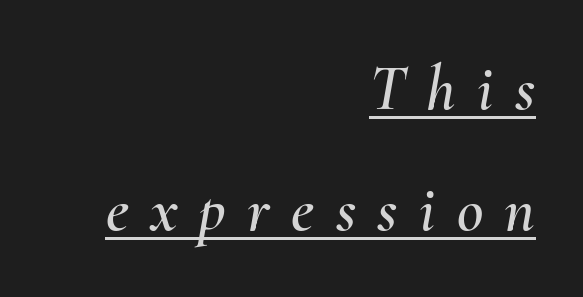
{"italic": "yes", "lean": "right", "slant_degrees": 10, "width": "normal", "stroke_contrast": "medium", "x_height": "small", "monospaced": "no", "underline": "yes", "align": "right", "line_spacing_ratio": 1.86, "letter_spacing": "wide", "letter_spacing_em": 0.33, "glyph_px": 65}
